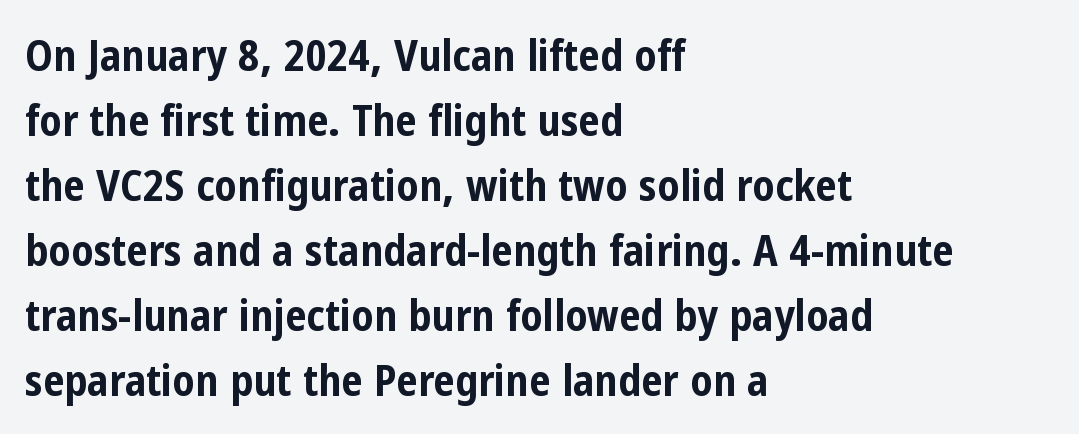
The image shows 43 px bold, condensed sans-serif type, upright; set left-aligned, normal line spacing (1.51x), normal letter spacing, not underlined; low stroke contrast and a medium x-height.
